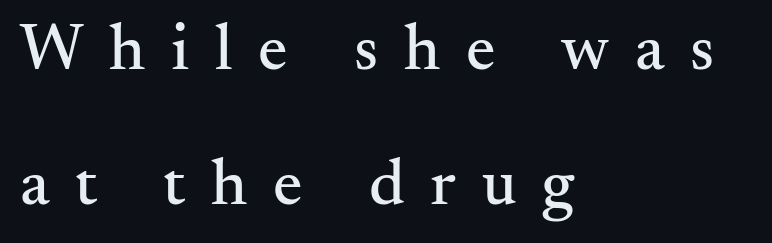
The image shows 66 px serif type, upright; set left-aligned, loose line spacing (2.05x), unusually wide letter spacing (+0.39 em), not underlined; medium stroke contrast and a small x-height.
